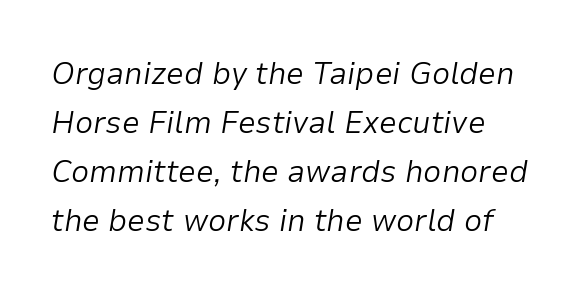
The image shows 32 px light type, italic (leaning right); set normal line spacing (1.53x), normal letter spacing, not underlined; low stroke contrast and a medium x-height.
